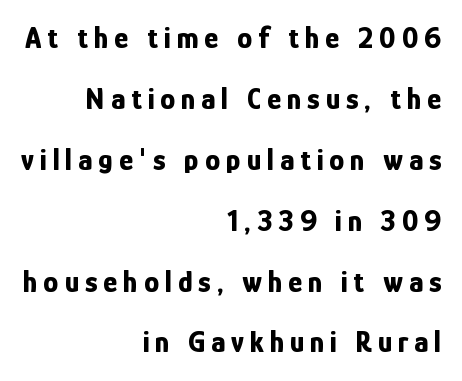
{"serif": "no", "italic": "no", "bold": "yes", "weight": "bold", "width": "condensed", "stroke_contrast": "low", "x_height": "medium", "monospaced": "no", "underline": "no", "align": "right", "line_spacing": "loose", "line_spacing_ratio": 2.03, "letter_spacing": "wide", "letter_spacing_em": 0.2, "glyph_px": 30}
